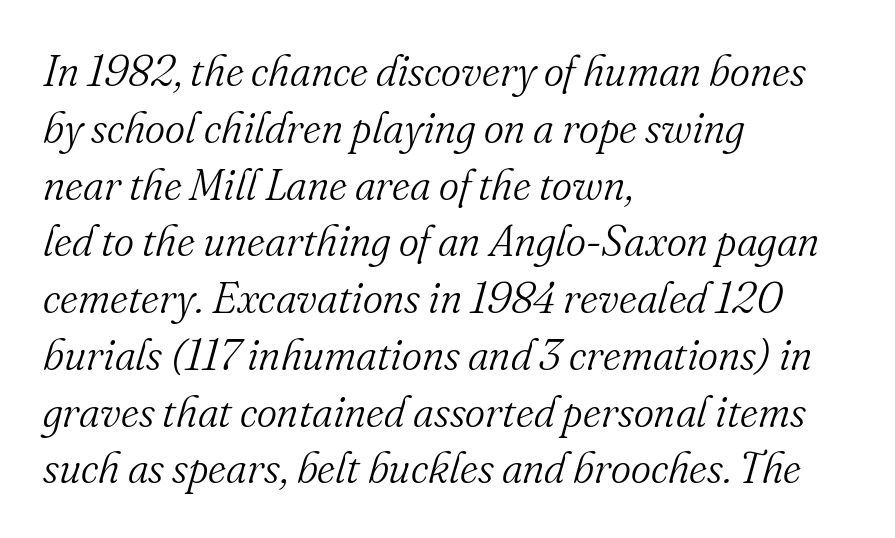
This is oblique type, the kind used for emphasis or titles. The text was rendered using a seriffed face with decorative stroke endings. Horizontal alignment here is leftward, the default for most running prose. These lines are rendered in a variable-pitch font. The weight tops out at a normal text grade. How would I describe the line gaps? Plain and ordinary.
